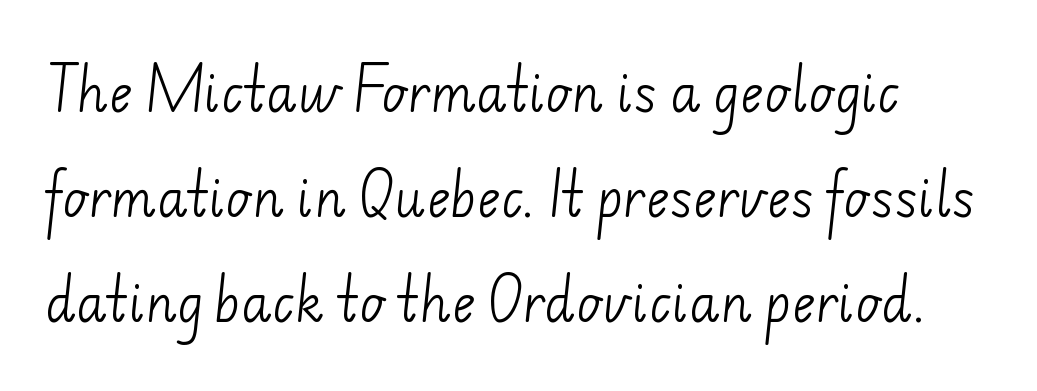
The image shows 50 px light sans-serif type; set loose line spacing (2.1x), normal letter spacing, not underlined; low stroke contrast and a small x-height.
